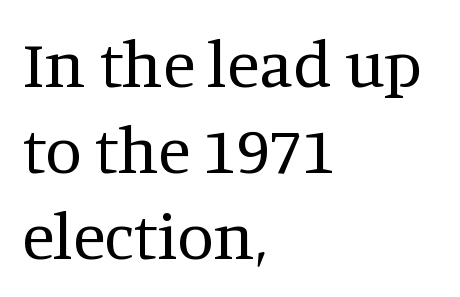
The image shows 66 px regular-weight serif type, upright; set left-aligned, normal line spacing (1.3x), normal letter spacing, not underlined; medium stroke contrast and a large x-height.
